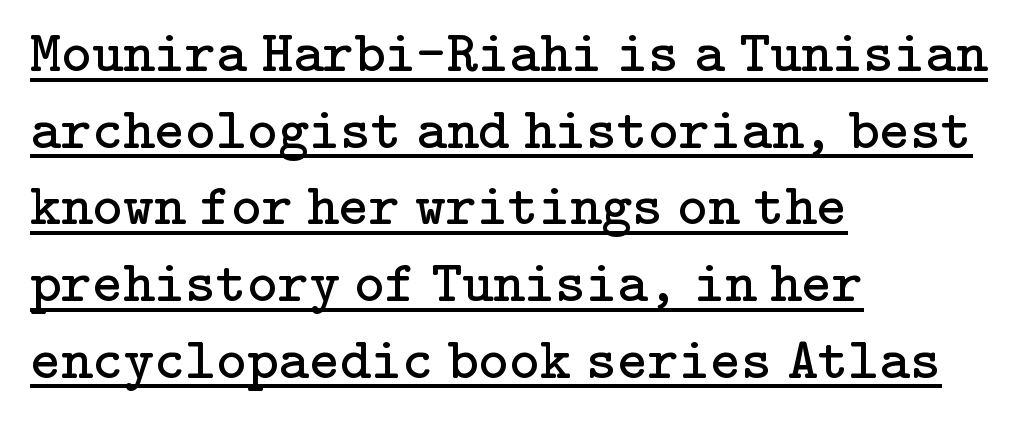
{"serif": "yes", "italic": "no", "bold": "no", "weight": "regular", "width": "normal", "stroke_contrast": "low", "x_height": "medium", "underline": "yes", "align": "left", "line_spacing": "normal", "line_spacing_ratio": 1.3, "letter_spacing": "normal", "letter_spacing_em": 0.0, "glyph_px": 59}
